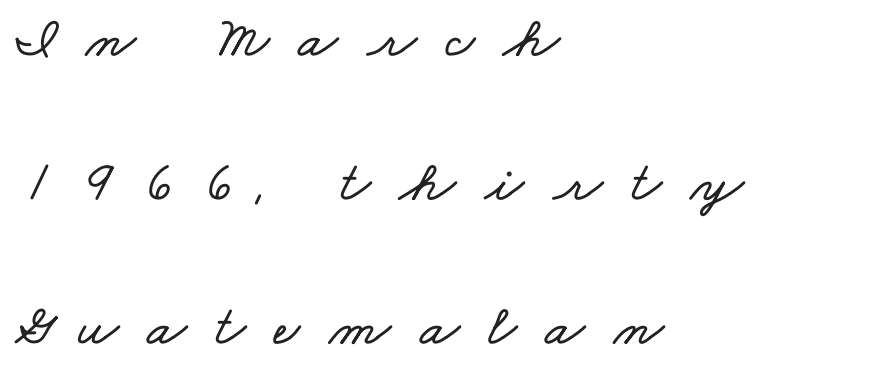
The image shows 58 px wide type; set left-aligned, loose line spacing (2.48x), unusually wide letter spacing (+0.49 em), not underlined; low stroke contrast and a small x-height.
